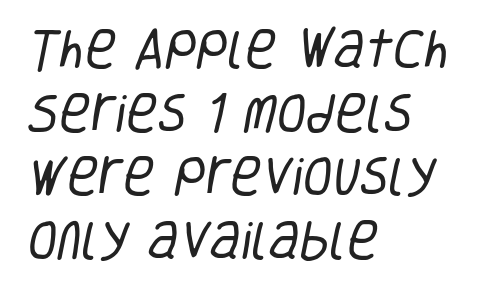
Q: Is the text bold? A: No.
Q: Is the typeface a serif or a sans-serif typeface? A: Sans-serif.
Q: Is the text underlined? A: No.
Q: How is the paragraph aligned? A: Left-aligned.
Q: Is the spacing between letters normal or unusually wide? A: Normal.
Q: Is the spacing between lines tight, normal or loose? A: Normal.
Q: Width (condensed, normal, or wide)? A: Condensed.
Q: Stroke contrast? A: Low.
Q: x-height? A: Large.
Q: Monospaced? A: No.
